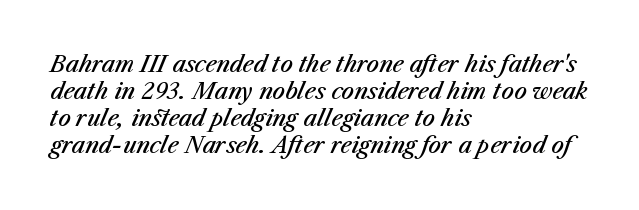
{"italic": "yes", "lean": "right", "slant_degrees": 23, "bold": "semi", "underline": "no", "align": "left", "line_spacing_ratio": 1.23, "letter_spacing": "normal", "letter_spacing_em": 0.0, "glyph_px": 22}
